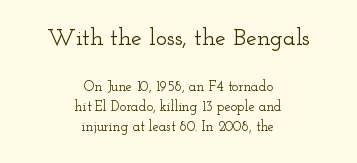
{"italic": "no", "underline": "no", "align": "center", "line_spacing": "normal", "line_spacing_ratio": 1.42, "letter_spacing": "normal", "letter_spacing_em": 0.0, "larger_block": "first", "size_ratio": 1.71, "glyph_px": 24}
